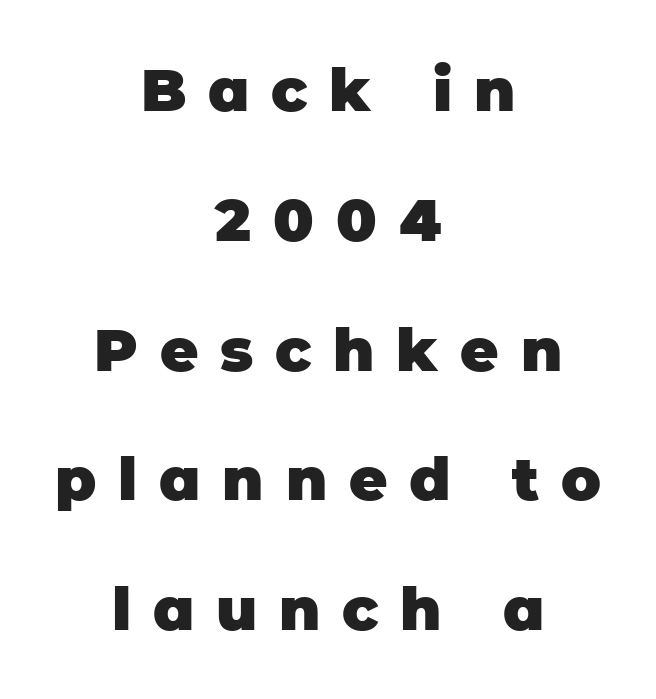
Q: Is the text bold? A: Yes.
Q: Is the text italic (slanted)? A: No, it is upright.
Q: Is the typeface a serif or a sans-serif typeface? A: Sans-serif.
Q: Is the text underlined? A: No.
Q: How is the paragraph aligned? A: Centered.
Q: Is the spacing between letters normal or unusually wide? A: Unusually wide.
Q: Is the spacing between lines tight, normal or loose? A: Loose.
Q: Width (condensed, normal, or wide)? A: Normal.
Q: Stroke contrast? A: Low.
Q: x-height? A: Large.
Q: Monospaced? A: No.
